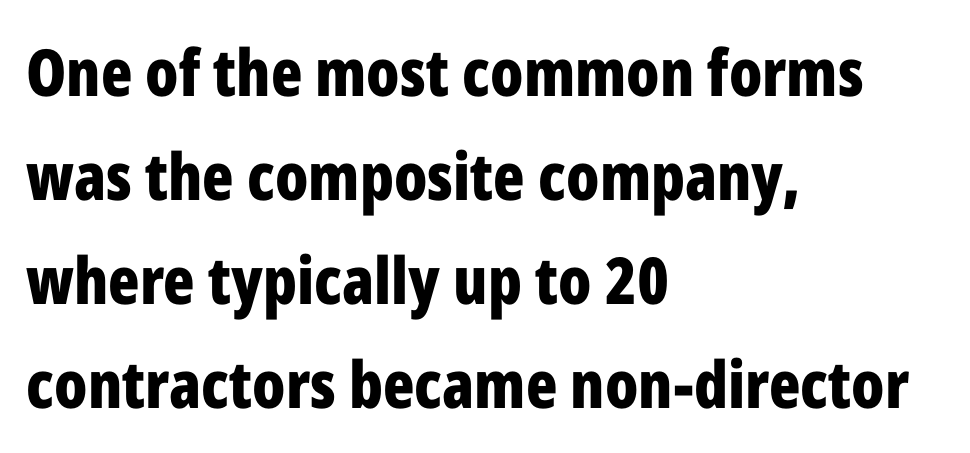
{"serif": "no", "italic": "no", "bold": "yes", "weight": "bold", "width": "condensed", "stroke_contrast": "low", "x_height": "medium", "monospaced": "no", "underline": "no", "align": "left", "line_spacing": "normal", "line_spacing_ratio": 1.6, "letter_spacing": "normal", "letter_spacing_em": 0.0, "glyph_px": 65}
